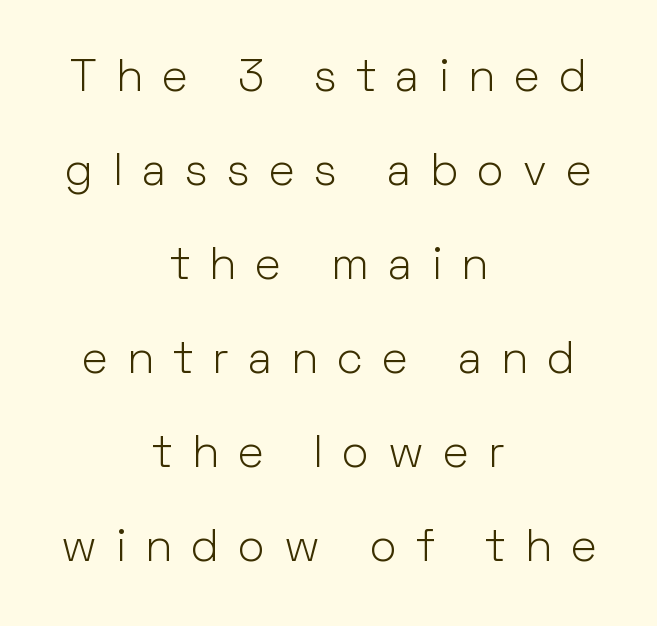
{"serif": "no", "italic": "no", "bold": "no", "weight": "light", "width": "normal", "stroke_contrast": "low", "x_height": "medium", "monospaced": "no", "underline": "no", "align": "center", "line_spacing": "loose", "line_spacing_ratio": 2.09, "letter_spacing": "wide", "letter_spacing_em": 0.43, "glyph_px": 45}
